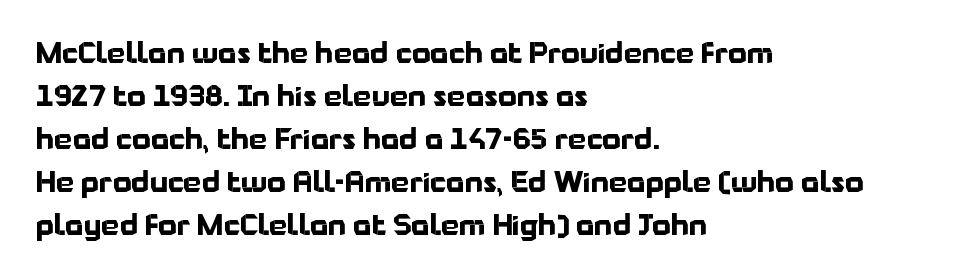
{"serif": "no", "italic": "no", "bold": "yes", "weight": "bold", "width": "normal", "stroke_contrast": "low", "x_height": "medium", "monospaced": "no", "underline": "no", "align": "left", "line_spacing": "normal", "line_spacing_ratio": 1.48, "letter_spacing": "normal", "letter_spacing_em": 0.0, "glyph_px": 29}
